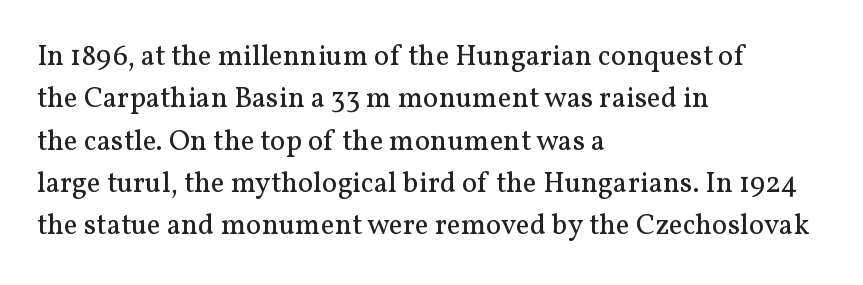
Q: Is the text bold? A: No.
Q: Is the text italic (slanted)? A: No, it is upright.
Q: Is the typeface a serif or a sans-serif typeface? A: Serif.
Q: Is the text underlined? A: No.
Q: How is the paragraph aligned? A: Left-aligned.
Q: Is the spacing between letters normal or unusually wide? A: Normal.
Q: Is the spacing between lines tight, normal or loose? A: Normal.
Q: Width (condensed, normal, or wide)? A: Normal.
Q: Stroke contrast? A: Medium.
Q: x-height? A: Medium.
Q: Monospaced? A: No.
